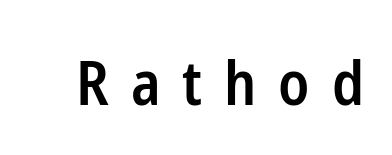
The image shows 61 px semibold, condensed sans-serif type, upright; set unusually wide letter spacing (+0.36 em), not underlined; low stroke contrast and a medium x-height.
